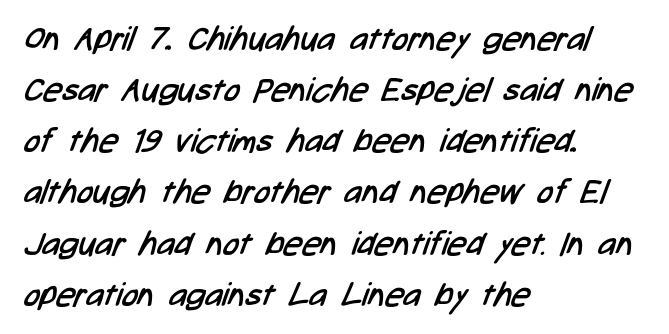
Q: Is the text bold? A: No.
Q: Is the typeface a serif or a sans-serif typeface? A: Sans-serif.
Q: Is the text underlined? A: No.
Q: How is the paragraph aligned? A: Left-aligned.
Q: Is the spacing between letters normal or unusually wide? A: Normal.
Q: Is the spacing between lines tight, normal or loose? A: Normal.
Q: Width (condensed, normal, or wide)? A: Condensed.
Q: Stroke contrast? A: Low.
Q: x-height? A: Medium.
Q: Monospaced? A: No.
